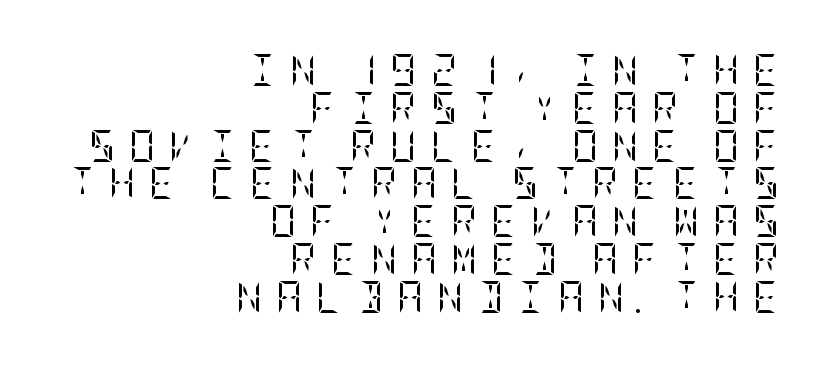
Q: Is the text bold? A: No.
Q: Is the text italic (slanted)? A: No, it is upright.
Q: Is the typeface a serif or a sans-serif typeface? A: Serif.
Q: Is the text underlined? A: No.
Q: How is the paragraph aligned? A: Right-aligned.
Q: Is the spacing between letters normal or unusually wide? A: Unusually wide.
Q: Width (condensed, normal, or wide)? A: Condensed.
Q: Stroke contrast? A: Low.
Q: x-height? A: Large.
